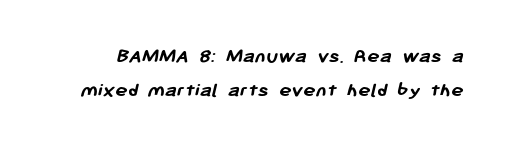
{"bold": "yes", "underline": "no", "line_spacing": "normal", "line_spacing_ratio": 1.6, "letter_spacing": "normal", "letter_spacing_em": 0.0, "glyph_px": 21}
